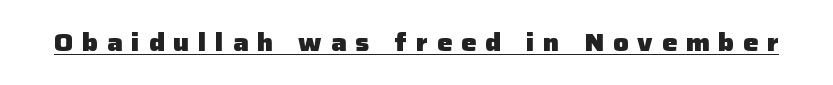
On the weight axis this lands at bold, roughly 700. Check the space under the baseline: a stroke is drawn there. The passage shown has open, widely tracked lettering throughout. Nope, not italic — everything's standing straight.
